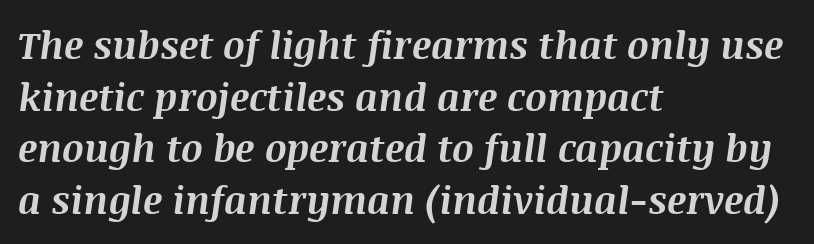
{"italic": "yes", "lean": "right", "slant_degrees": 8, "bold": "yes", "weight": "bold", "width": "normal", "stroke_contrast": "medium", "x_height": "large", "monospaced": "no", "underline": "no", "align": "left", "line_spacing": "normal", "line_spacing_ratio": 1.36, "letter_spacing": "normal", "letter_spacing_em": 0.0, "glyph_px": 38}
